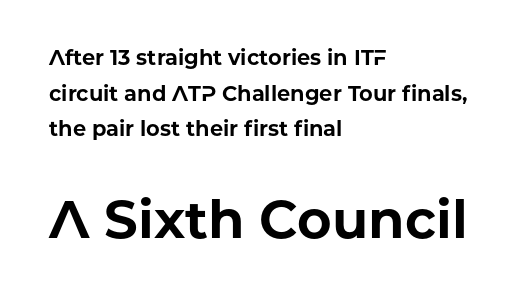
Q: Is the text bold? A: Yes.
Q: Is the text italic (slanted)? A: No, it is upright.
Q: Is the typeface a serif or a sans-serif typeface? A: Sans-serif.
Q: Is the text underlined? A: No.
Q: How is the paragraph aligned? A: Left-aligned.
Q: Is the spacing between letters normal or unusually wide? A: Normal.
Q: Is the spacing between lines tight, normal or loose? A: Normal.
Q: Which block of text is set in a larger size, the first (top) or the second (bottom)? A: The second (bottom) one.
Q: Width (condensed, normal, or wide)? A: Normal.
Q: Stroke contrast? A: Low.
Q: x-height? A: Medium.
Q: Monospaced? A: No.
